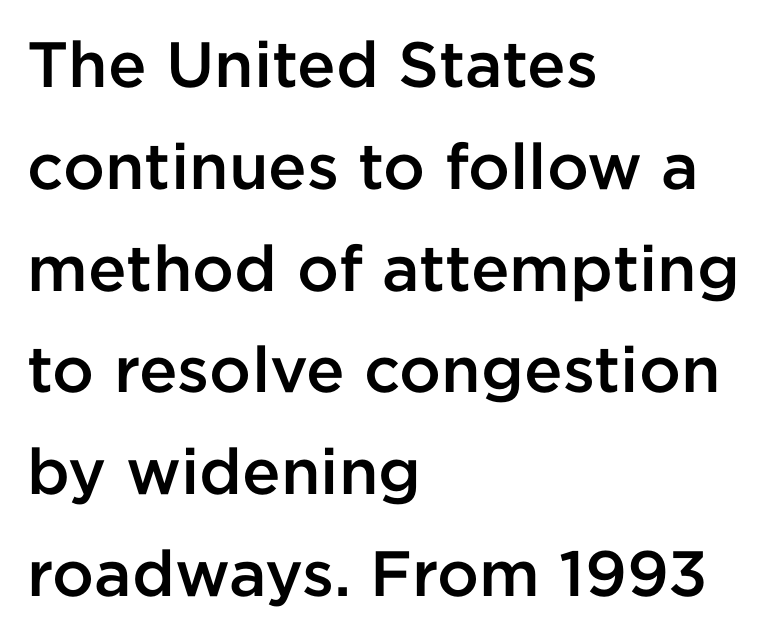
The image shows 64 px semibold sans-serif type, upright; set left-aligned, normal line spacing (1.59x), normal letter spacing, not underlined; low stroke contrast and a medium x-height.
